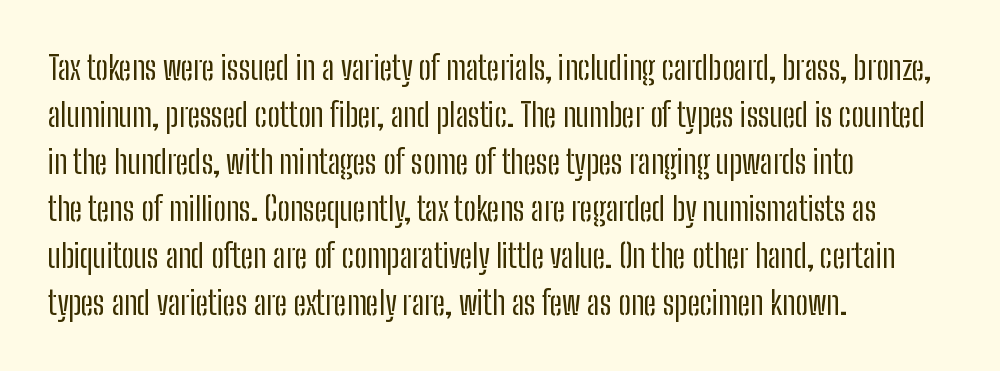
{"serif": "no", "italic": "no", "bold": "no", "weight": "regular", "width": "condensed", "stroke_contrast": "low", "x_height": "medium", "monospaced": "no", "underline": "no", "align": "left", "line_spacing": "normal", "line_spacing_ratio": 1.47, "letter_spacing": "normal", "letter_spacing_em": 0.0, "glyph_px": 32}
